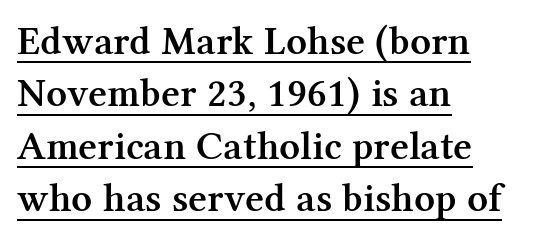
Old-style or modern, the face here clearly has serifs. The lettering is marked with a stroke running underneath it. Interline gaps are of average width in this sample. Tracking value appears to be zero — textbook default spacing. Varying glyph widths throughout — classic text-font behaviour. Caption: semibold face, moderately heavy strokes.
